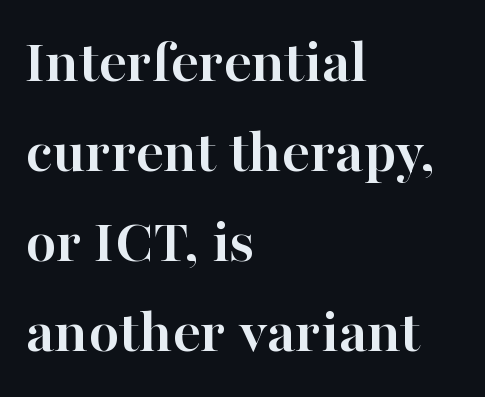
In terms of weight, the rendering is a true, heavy bold. You could not count columns in this text — the font is proportionally spaced. Clear beneath every line of the passage. The font's upright variant was chosen for this text. Serif or sans? Serif — the stroke terminals have little feet.
